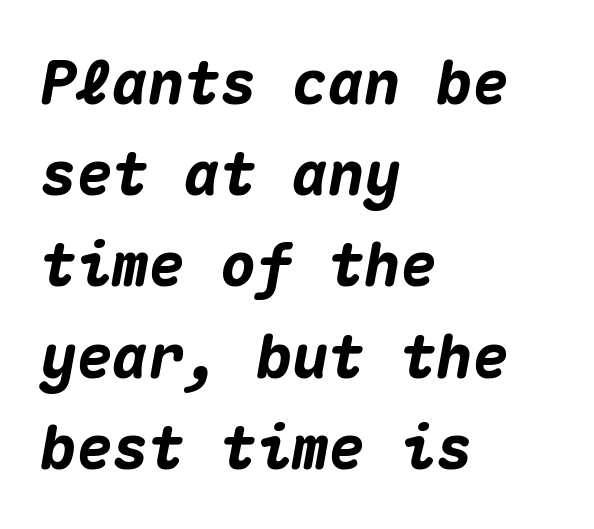
{"italic": "yes", "lean": "right", "slant_degrees": 10, "bold": "yes", "weight": "heavy", "width": "normal", "stroke_contrast": "medium", "x_height": "medium", "monospaced": "yes", "underline": "no", "align": "left", "line_spacing": "normal", "line_spacing_ratio": 1.52, "letter_spacing": "normal", "letter_spacing_em": 0.0, "glyph_px": 60}
